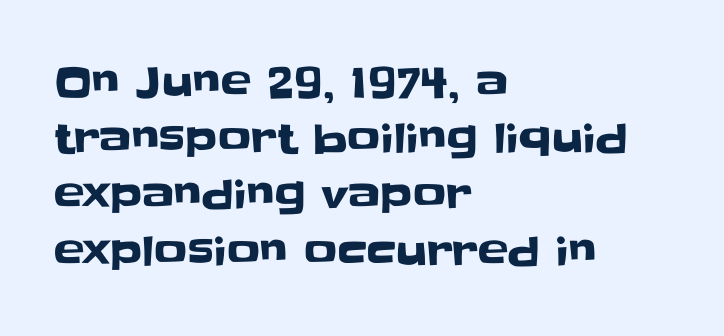
The image shows 41 px sans-serif type, upright; set left-aligned, normal line spacing (1.37x), normal letter spacing, not underlined; low stroke contrast and a large x-height.
